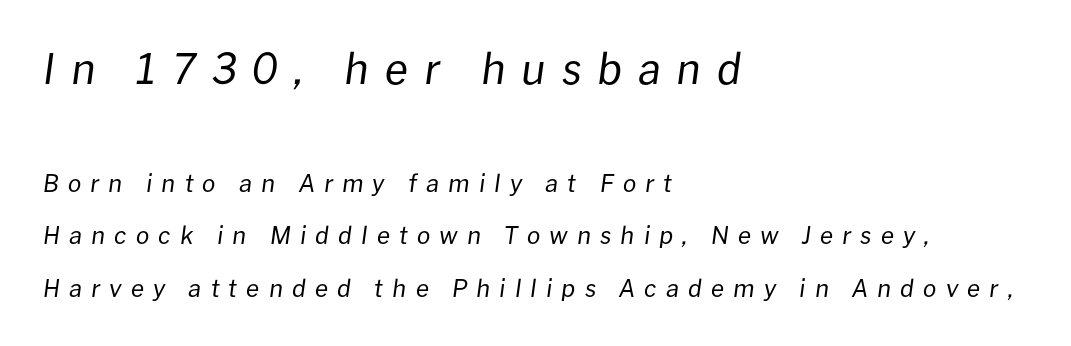
The designer gave the opening block more size than the closing block. The rendering applies a slant to the glyphs. Between one letter and the next there's a generous, obvious gap. Unmarked baselines from the first word to the last. Horizontal alignment here is leftward, the default for most running prose. The face looks like a standard text weight, possibly lighter.
